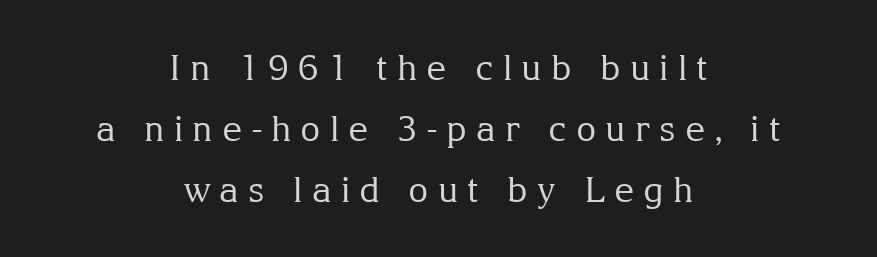
The image shows 35 px regular-weight serif type, upright; set centered, line spacing 1.74x, unusually wide letter spacing (+0.26 em), not underlined; medium stroke contrast and a medium x-height.
